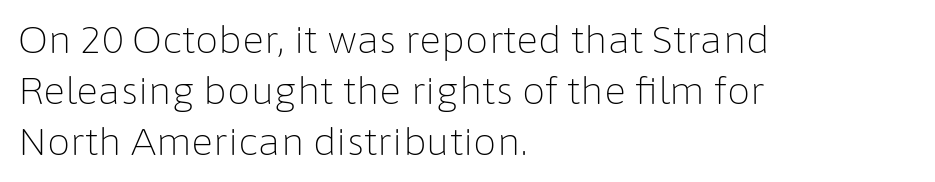
Q: Is the text bold? A: No.
Q: Is the text italic (slanted)? A: No, it is upright.
Q: Is the typeface a serif or a sans-serif typeface? A: Sans-serif.
Q: Is the text underlined? A: No.
Q: How is the paragraph aligned? A: Left-aligned.
Q: Is the spacing between letters normal or unusually wide? A: Normal.
Q: Is the spacing between lines tight, normal or loose? A: Normal.
Q: Width (condensed, normal, or wide)? A: Normal.
Q: Stroke contrast? A: Low.
Q: x-height? A: Medium.
Q: Monospaced? A: No.
